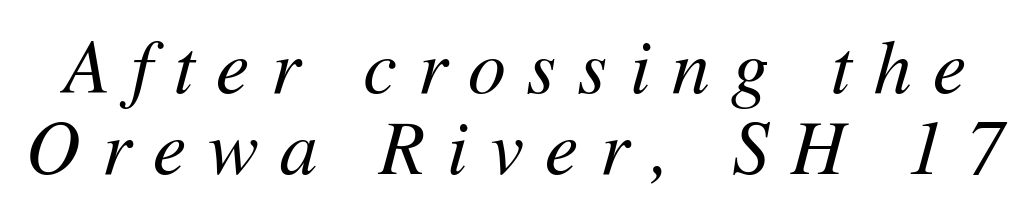
{"italic": "yes", "lean": "right", "slant_degrees": 11, "bold": "no", "weight": "regular", "width": "normal", "stroke_contrast": "medium", "x_height": "medium", "monospaced": "no", "underline": "no", "line_spacing": "tight", "line_spacing_ratio": 1.08, "letter_spacing": "wide", "letter_spacing_em": 0.29, "glyph_px": 75}
